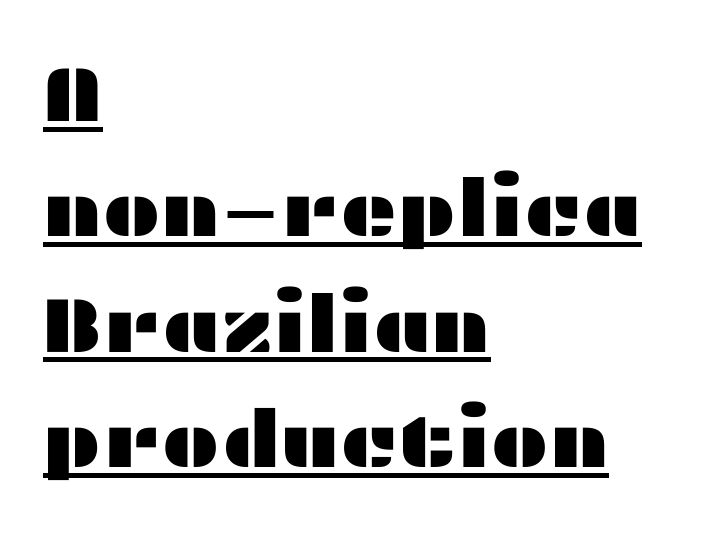
{"serif": "no", "italic": "no", "width": "wide", "stroke_contrast": "medium", "x_height": "medium", "monospaced": "no", "underline": "yes", "align": "left", "line_spacing": "normal", "line_spacing_ratio": 1.46, "letter_spacing": "normal", "letter_spacing_em": 0.0, "glyph_px": 79}
